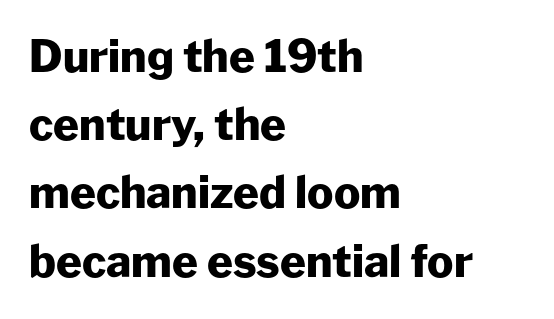
The image shows 44 px heavy sans-serif type, upright; set left-aligned, normal line spacing (1.55x), normal letter spacing, not underlined; low stroke contrast and a medium x-height.
